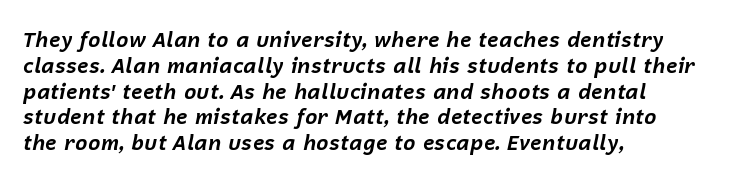
{"italic": "yes", "lean": "right", "slant_degrees": 12, "bold": "yes", "underline": "no", "align": "left", "line_spacing_ratio": 1.23, "letter_spacing": "normal", "letter_spacing_em": 0.0, "glyph_px": 21}
